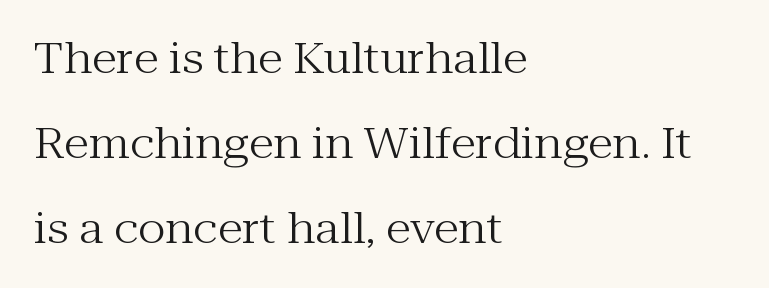
These lines are composed in type with serifs. Varying glyph widths throughout — classic text-font behaviour. The lines in this sample share a left origin and differ only in where they stop. Baseline-to-baseline distance is far greater than the letter height. The string is rendered with underlining switched off. You could call the tracking neutral — neither tight nor loose.
